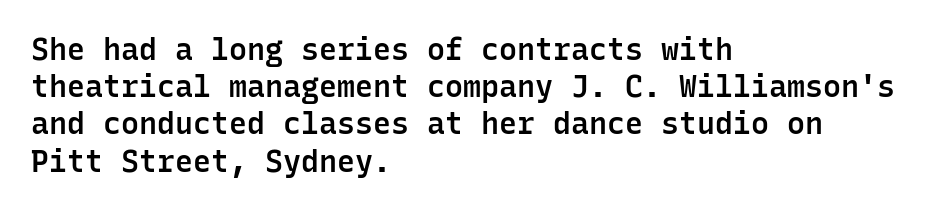
Students, this is semibold: more ink than regular, less than bold. These lines are rendered in a fixed-pitch font. The rendering shows plain stroke endings on the letterforms — a sans-serif design. The rag falls on the right side of this text block. The passage shown has conventional tracking throughout. This sample uses an upright cut, with every glyph sitting square on the baseline.
